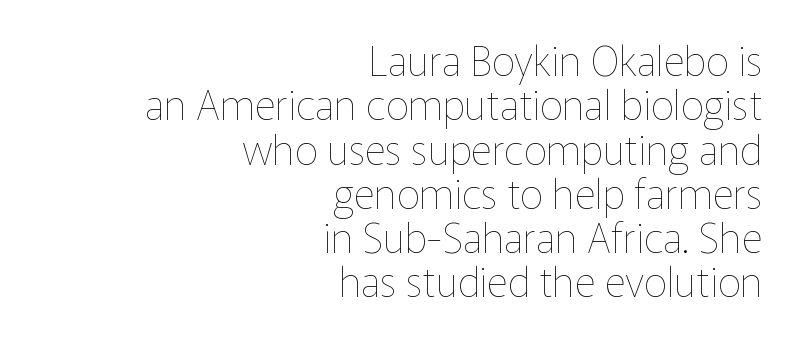
{"italic": "no", "bold": "no", "weight": "thin", "width": "normal", "stroke_contrast": "low", "x_height": "medium", "monospaced": "no", "underline": "no", "align": "right", "line_spacing": "tight", "line_spacing_ratio": 1.08, "letter_spacing": "normal", "letter_spacing_em": 0.0, "glyph_px": 41}
